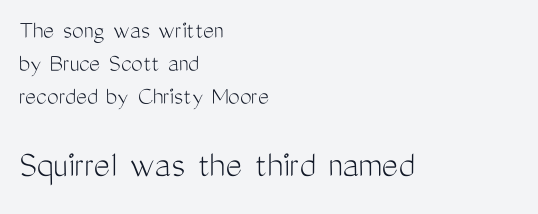
The lettering stays uniformly vertical, giving the passage a roman look. What kind of face is this? One without serifs — a sans. Whoever set this chose a conventional vertical rhythm. Every row of glyphs begins at an identical x-position on the left.
